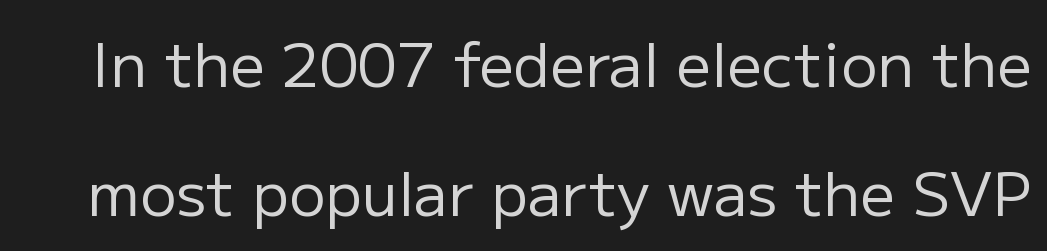
{"serif": "no", "italic": "no", "bold": "no", "weight": "regular", "width": "normal", "stroke_contrast": "low", "x_height": "medium", "monospaced": "no", "underline": "no", "line_spacing": "loose", "line_spacing_ratio": 2.12, "letter_spacing": "normal", "letter_spacing_em": 0.0, "glyph_px": 61}
